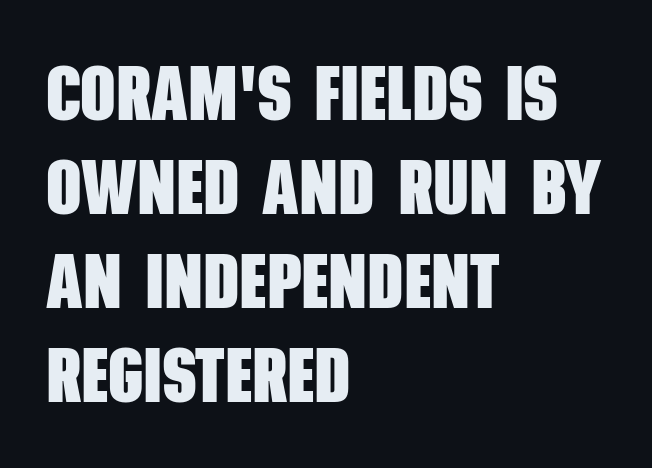
Q: Is the text bold? A: Yes.
Q: Is the typeface a serif or a sans-serif typeface? A: Sans-serif.
Q: Is the text underlined? A: No.
Q: How is the paragraph aligned? A: Left-aligned.
Q: Is the spacing between letters normal or unusually wide? A: Normal.
Q: Width (condensed, normal, or wide)? A: Condensed.
Q: Stroke contrast? A: Low.
Q: x-height? A: Large.
Q: Monospaced? A: No.
